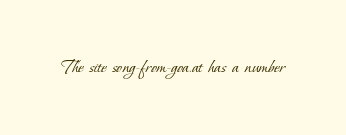
The image shows 21 px text type; set normal letter spacing, not underlined.
